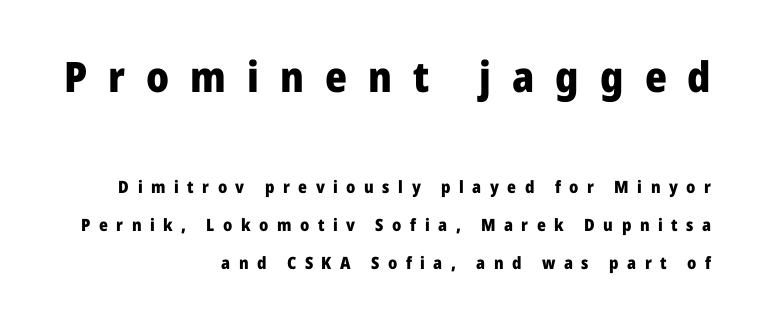
The image shows 42 px heavy sans-serif type, upright; set right-aligned, loose line spacing (2.23x), unusually wide letter spacing (+0.5 em), not underlined; the first (top) block is 2.47x larger; low stroke contrast and a medium x-height.
